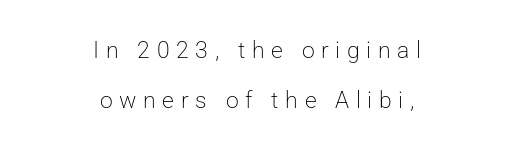
Q: Is the text bold? A: No.
Q: Is the text italic (slanted)? A: No, it is upright.
Q: Is the text underlined? A: No.
Q: How is the paragraph aligned? A: Centered.
Q: Is the spacing between letters normal or unusually wide? A: Unusually wide.
Q: Is the spacing between lines tight, normal or loose? A: Loose.
